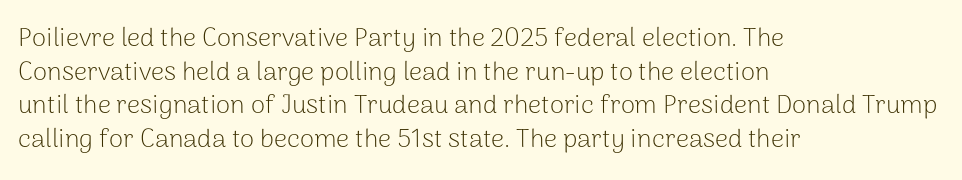
The image shows 26 px text type, upright; set left-aligned, normal line spacing (1.29x), normal letter spacing, not underlined.
